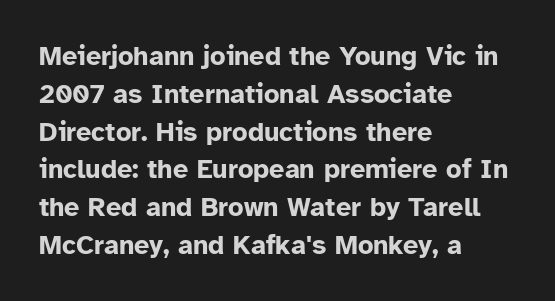
The image shows 27 px bold type, upright; set left-aligned, normal line spacing (1.4x), normal letter spacing, not underlined.
